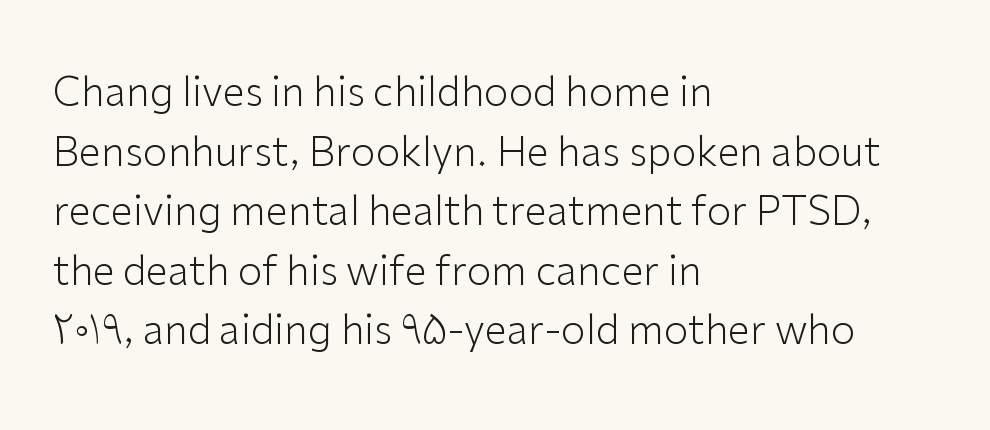
Q: Is the text bold? A: No.
Q: Is the text italic (slanted)? A: No, it is upright.
Q: Is the typeface a serif or a sans-serif typeface? A: Sans-serif.
Q: Is the text underlined? A: No.
Q: How is the paragraph aligned? A: Left-aligned.
Q: Is the spacing between letters normal or unusually wide? A: Normal.
Q: Is the spacing between lines tight, normal or loose? A: Normal.
Q: Width (condensed, normal, or wide)? A: Normal.
Q: Stroke contrast? A: Low.
Q: x-height? A: Medium.
Q: Monospaced? A: No.
